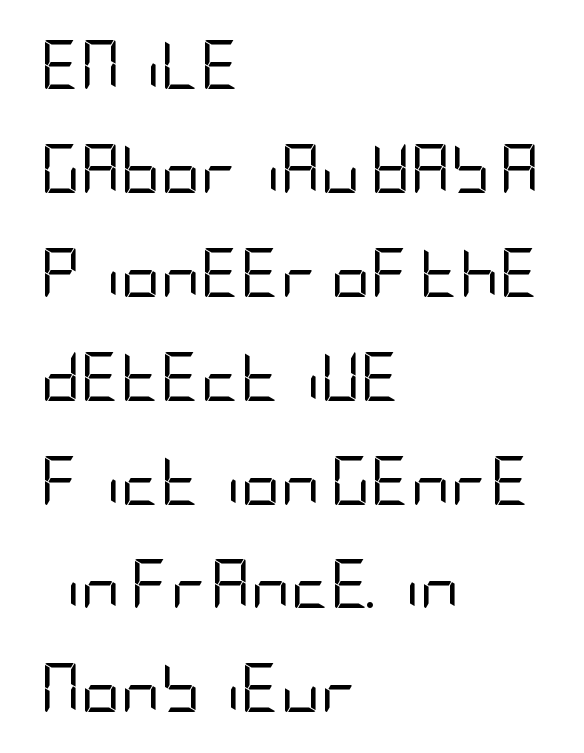
Is the stroke heavy? The answer is a plain regular-or-lighter. The text was rendered using a sans face with plain stroke endings. A clean baseline with only descenders dipping below it. Students, observe: this is what heavily led, spacious text looks like. Nobody touched the tracking dial on this one. The typography opts for an upright posture over an oblique one.
